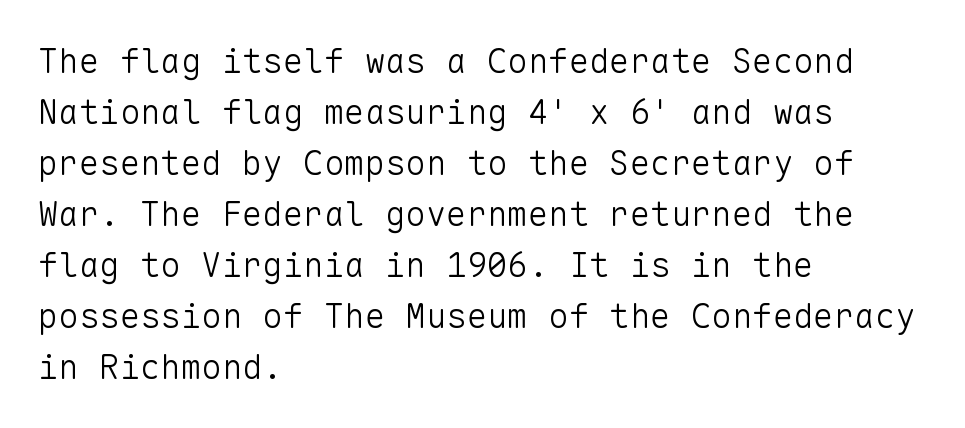
{"serif": "no", "italic": "no", "bold": "no", "weight": "light", "width": "normal", "stroke_contrast": "low", "x_height": "medium", "monospaced": "yes", "underline": "no", "align": "left", "line_spacing": "normal", "line_spacing_ratio": 1.5, "letter_spacing": "normal", "letter_spacing_em": 0.0, "glyph_px": 34}
